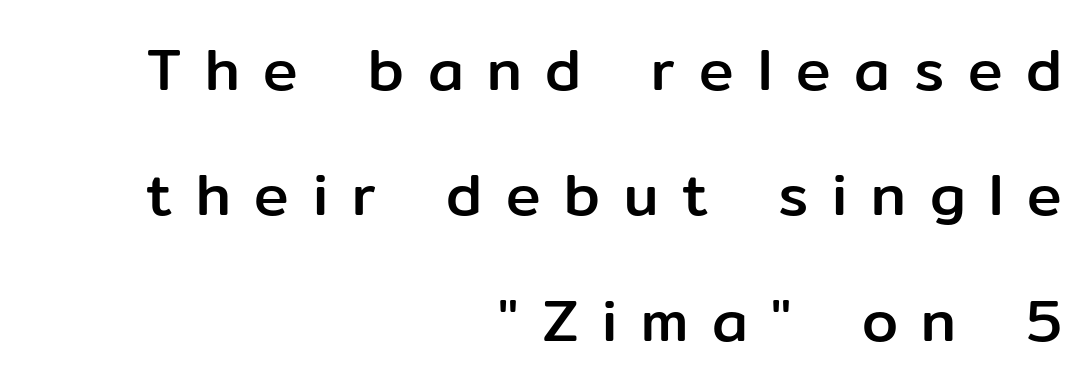
The image shows 58 px sans-serif type, upright; set right-aligned, loose line spacing (2.16x), unusually wide letter spacing (+0.41 em), not underlined; low stroke contrast and a medium x-height.
